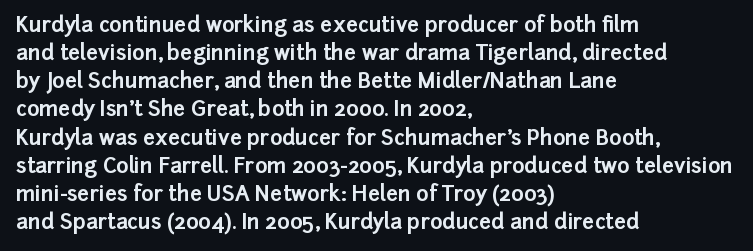
Anything drawn beneath the words? Only blank space. Evenly set lines give the paragraph a standard silhouette. In CSS terms this would be text-align: left. The font's upright variant was chosen for this text. Strokes here are thick enough to call this a true bold.
